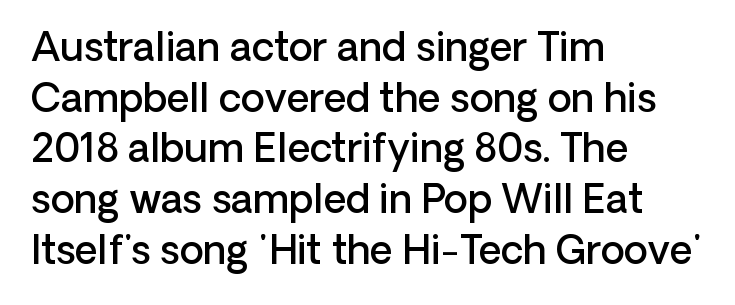
Compared with a centered layout, this one pins lines to the left instead. The sample has been set in demibold, a notch under bold. Looks like regular typesetting: each glyph gets only the width it needs. Only glyphs here, with clear space below each row. No feet cap the strokes, marking this as sans-serif type.
